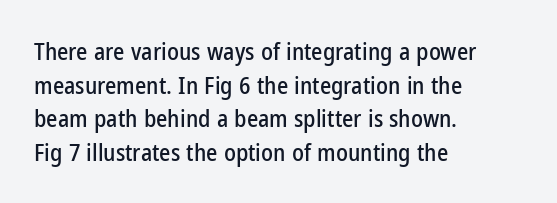
Leading matches the norm, producing a regular column. Every stem runs plumb, perpendicular to the baseline. Underline: absent. In CSS terms this would be text-align: left. Here the glyphs are tracked normally, forming tight word shapes.
